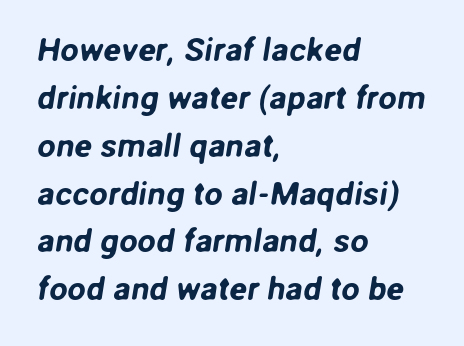
Q: Is the typeface a serif or a sans-serif typeface? A: Sans-serif.
Q: Is the text underlined? A: No.
Q: How is the paragraph aligned? A: Left-aligned.
Q: Is the spacing between letters normal or unusually wide? A: Normal.
Q: Is the spacing between lines tight, normal or loose? A: Normal.
Q: Width (condensed, normal, or wide)? A: Normal.
Q: Stroke contrast? A: Low.
Q: x-height? A: Medium.
Q: Monospaced? A: No.
